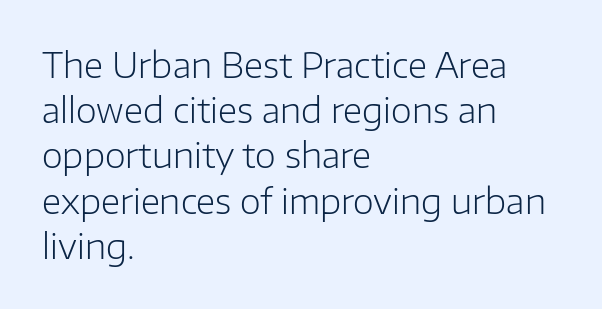
The image shows 34 px light sans-serif type, upright; set left-aligned, normal line spacing (1.33x), normal letter spacing, not underlined; low stroke contrast and a medium x-height.
